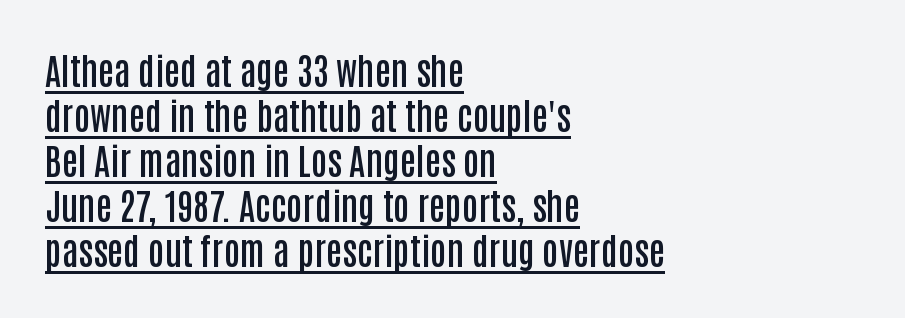
{"serif": "no", "italic": "no", "bold": "semi", "weight": "semibold", "width": "condensed", "stroke_contrast": "low", "x_height": "large", "monospaced": "no", "underline": "yes", "align": "left", "line_spacing": "normal", "line_spacing_ratio": 1.25, "letter_spacing": "normal", "letter_spacing_em": 0.0, "glyph_px": 36}
